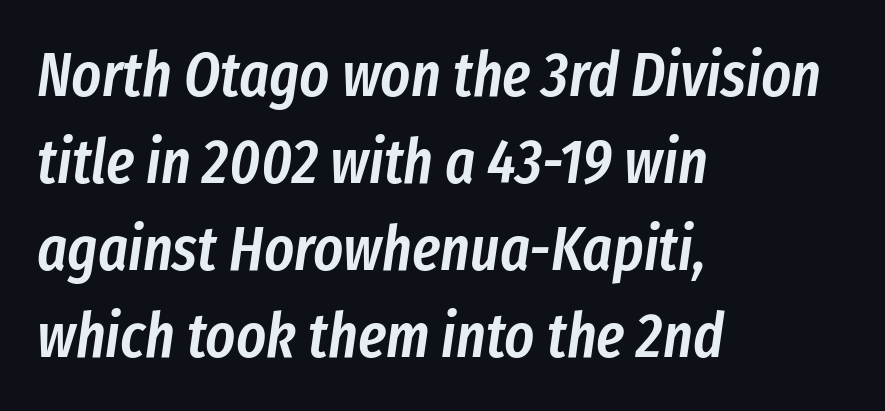
The image shows 63 px semibold, condensed type, italic (leaning right); set left-aligned, normal line spacing (1.38x), normal letter spacing, not underlined; low stroke contrast and a medium x-height.
